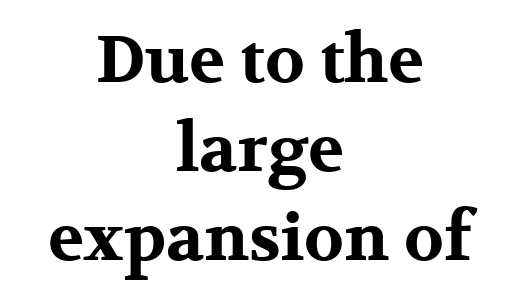
Is there much room between lines? A standard amount, neither cramped nor airy. Nothing unusual about the tracking: characters are spaced as the font intends. Type style note: has serifs. Each glyph is drawn with heavy, bold strokes. These lines stack symmetrically, like a column narrowing and widening about its center.
